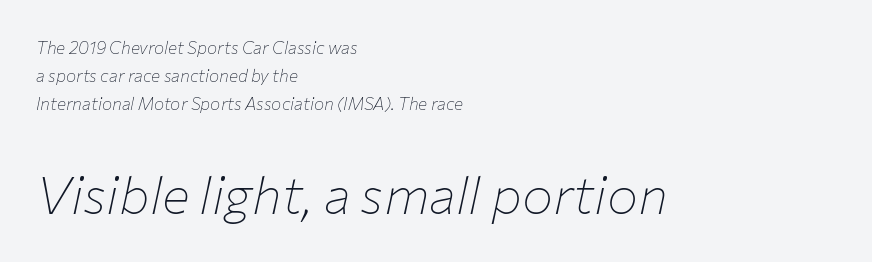
Q: Is the text bold? A: No.
Q: Is the text italic (slanted)? A: Yes, it leans right by about 12 degrees.
Q: Is the text underlined? A: No.
Q: How is the paragraph aligned? A: Left-aligned.
Q: Is the spacing between letters normal or unusually wide? A: Normal.
Q: Is the spacing between lines tight, normal or loose? A: Normal.
Q: Which block of text is set in a larger size, the first (top) or the second (bottom)? A: The second (bottom) one.
Q: Width (condensed, normal, or wide)? A: Normal.
Q: Stroke contrast? A: Low.
Q: x-height? A: Medium.
Q: Monospaced? A: No.
